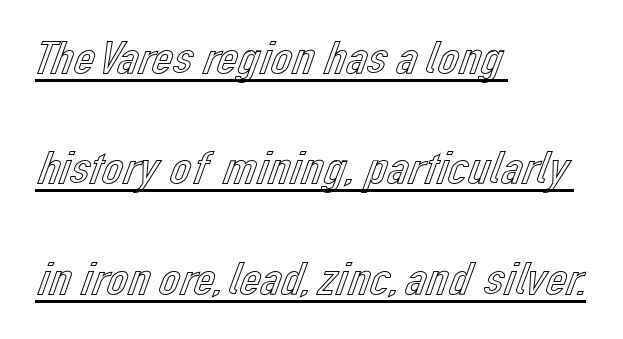
{"width": "normal", "x_height": "medium", "monospaced": "no", "underline": "yes", "align": "left", "line_spacing": "loose", "line_spacing_ratio": 2.35, "letter_spacing": "normal", "letter_spacing_em": 0.0, "glyph_px": 47}
